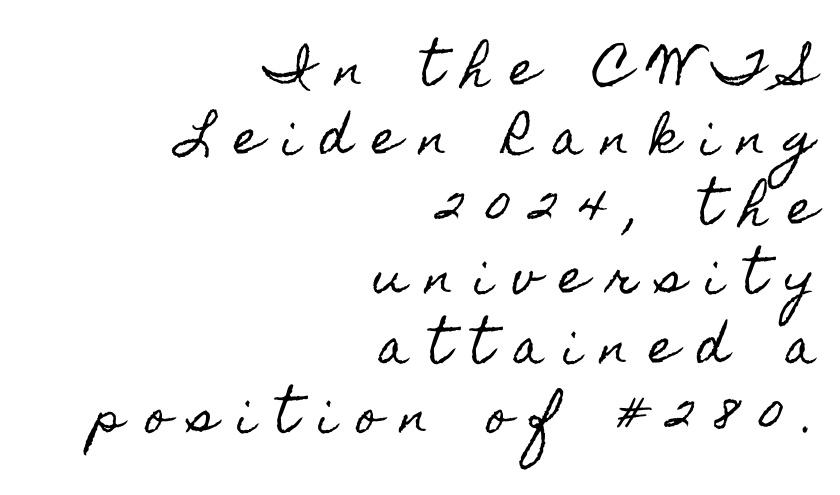
The image shows 46 px condensed type; set right-aligned, normal line spacing (1.51x), unusually wide letter spacing (+0.45 em), not underlined; a small x-height.
